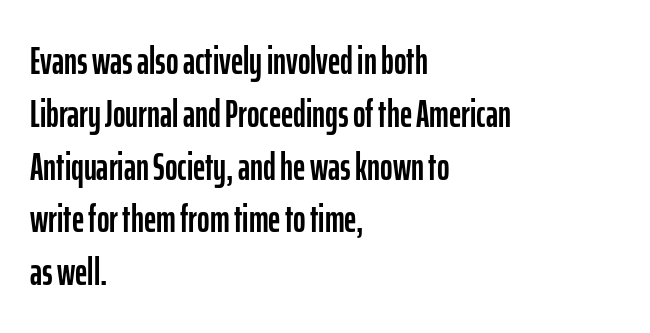
The image shows 38 px condensed sans-serif type, upright; set left-aligned, normal line spacing (1.39x), normal letter spacing, not underlined; low stroke contrast and a medium x-height.
